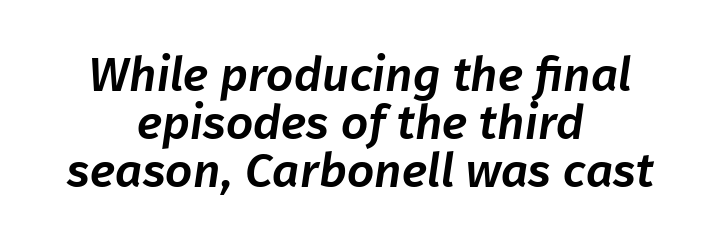
{"serif": "no", "width": "normal", "stroke_contrast": "low", "x_height": "medium", "monospaced": "no", "underline": "no", "align": "center", "line_spacing": "tight", "line_spacing_ratio": 1.0, "letter_spacing": "normal", "letter_spacing_em": 0.0, "glyph_px": 48}
